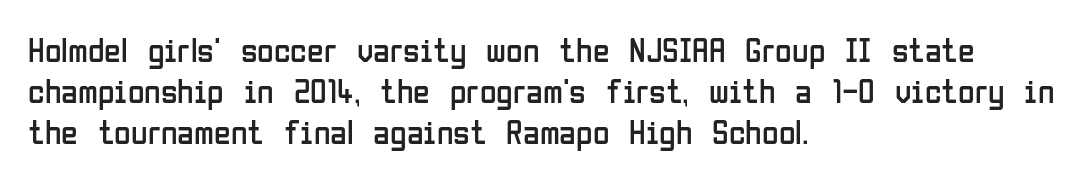
Q: Is the text bold? A: No.
Q: Is the text italic (slanted)? A: No, it is upright.
Q: Is the typeface a serif or a sans-serif typeface? A: Sans-serif.
Q: Is the text underlined? A: No.
Q: How is the paragraph aligned? A: Left-aligned.
Q: Is the spacing between letters normal or unusually wide? A: Normal.
Q: Width (condensed, normal, or wide)? A: Condensed.
Q: Stroke contrast? A: Low.
Q: x-height? A: Medium.
Q: Monospaced? A: No.
